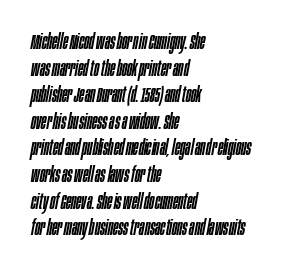
{"italic": "yes", "lean": "right", "slant_degrees": 10, "underline": "no", "align": "left", "line_spacing_ratio": 1.21, "letter_spacing": "normal", "letter_spacing_em": 0.0, "glyph_px": 22}
